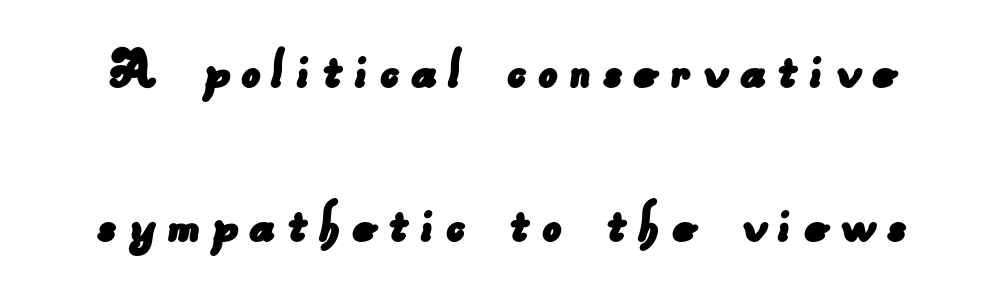
{"serif": "no", "width": "normal", "stroke_contrast": "low", "x_height": "small", "monospaced": "no", "underline": "no", "line_spacing": "loose", "line_spacing_ratio": 2.49, "glyph_px": 62}
